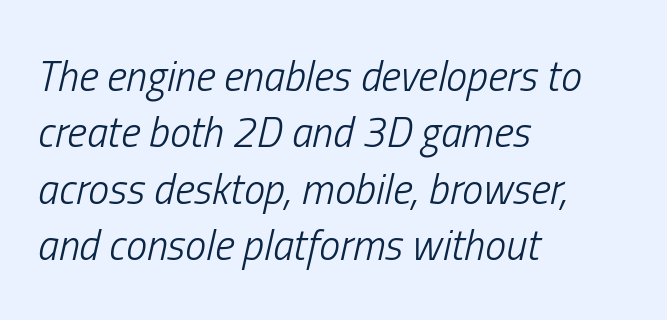
What stands out about the letter spacing? Nothing — it is the standard amount. Looks like regular typesetting: each glyph gets only the width it needs. Where is the straight margin? On the left. Notice how descenders clear the ascenders below comfortably — that's standard leading. Has an underline been added? It has not. Compared with ordinary roman type, these characters are visibly tilted.
